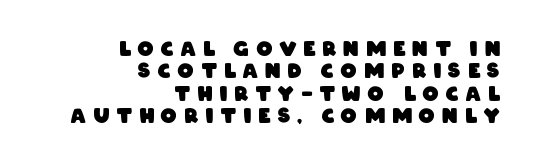
Chunky letters — that's bold for sure. Every row of glyphs terminates at an identical x-position on the right. One glance says dense: line gaps are narrower than usual. Underline: absent. Here the glyphs are tracked loosely, breaking word shapes into spaced letters.
